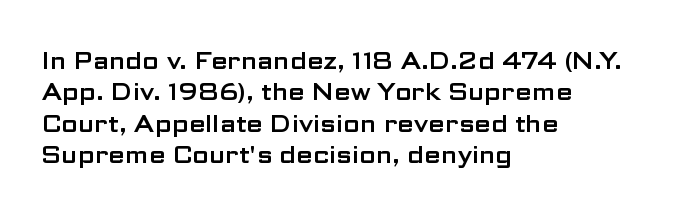
{"italic": "no", "underline": "no", "align": "left", "line_spacing": "normal", "line_spacing_ratio": 1.31, "letter_spacing": "normal", "letter_spacing_em": 0.0, "glyph_px": 24}
